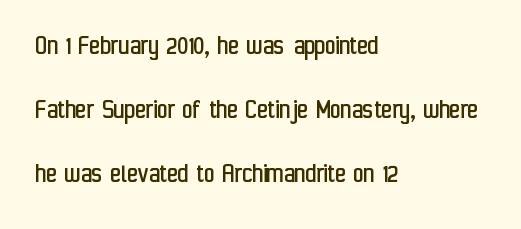
Q: Is the text bold? A: No.
Q: Is the text italic (slanted)? A: No, it is upright.
Q: Is the typeface a serif or a sans-serif typeface? A: Sans-serif.
Q: Is the text underlined? A: No.
Q: How is the paragraph aligned? A: Left-aligned.
Q: Is the spacing between letters normal or unusually wide? A: Normal.
Q: Is the spacing between lines tight, normal or loose? A: Loose.
Q: Width (condensed, normal, or wide)? A: Condensed.
Q: Stroke contrast? A: Low.
Q: x-height? A: Medium.
Q: Monospaced? A: No.
